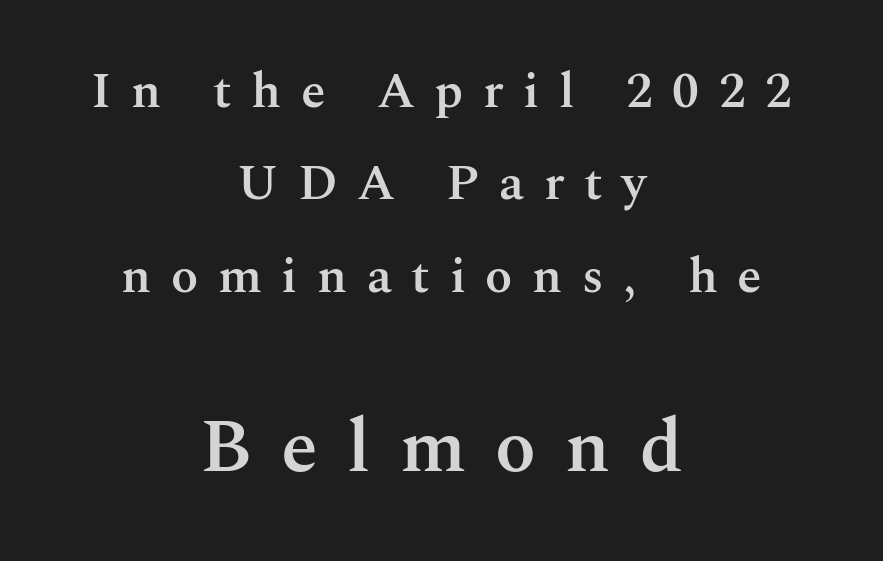
Q: Is the text bold? A: Semi-bold.
Q: Is the text italic (slanted)? A: No, it is upright.
Q: Is the typeface a serif or a sans-serif typeface? A: Serif.
Q: Is the text underlined? A: No.
Q: How is the paragraph aligned? A: Centered.
Q: Is the spacing between letters normal or unusually wide? A: Unusually wide.
Q: Which block of text is set in a larger size, the first (top) or the second (bottom)? A: The second (bottom) one.
Q: Width (condensed, normal, or wide)? A: Normal.
Q: Stroke contrast? A: Medium.
Q: x-height? A: Medium.
Q: Monospaced? A: No.
